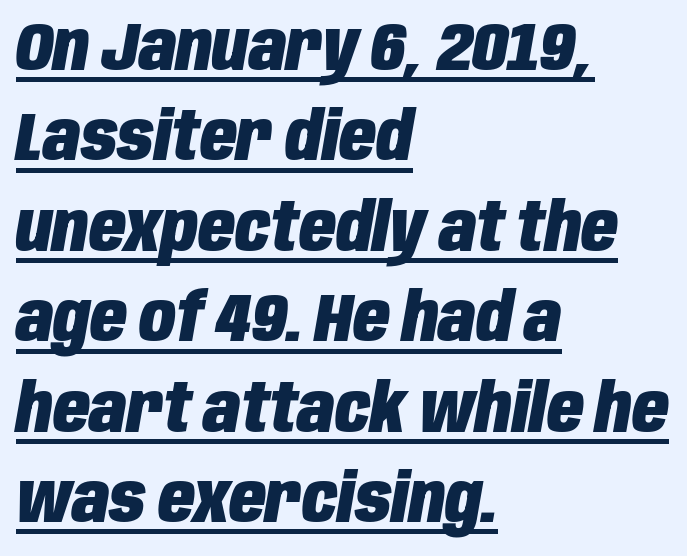
{"italic": "yes", "lean": "right", "slant_degrees": 10, "bold": "yes", "weight": "heavy", "width": "condensed", "stroke_contrast": "low", "x_height": "large", "monospaced": "no", "underline": "yes", "align": "left", "line_spacing": "normal", "line_spacing_ratio": 1.35, "letter_spacing": "normal", "letter_spacing_em": 0.0, "glyph_px": 67}
